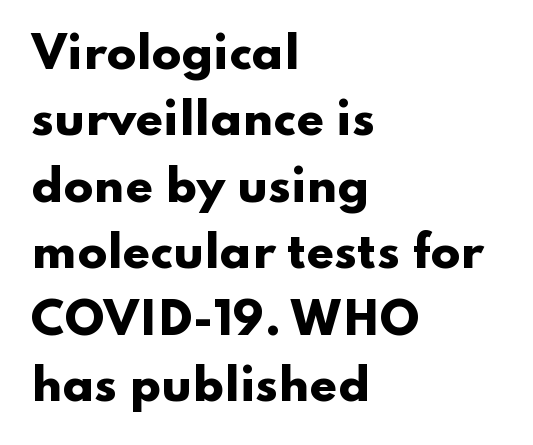
Compared with a centered layout, this one pins lines to the left instead. Looks like regular typesetting: each glyph gets only the width it needs. Words appear dense and cohesive because spacing is normal. Check under the words: just untouched page. The characters display no serif detailing; their extremities are plain. Baseline-to-baseline distance is the conventional proportion of letter height.
